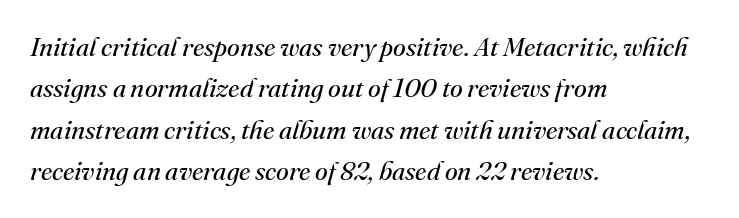
Is the type heavy? It reads as light-to-regular instead. The words here are not underlined. Words appear dense and cohesive because spacing is normal. The passage is arranged the way most books set body copy — flush left.
